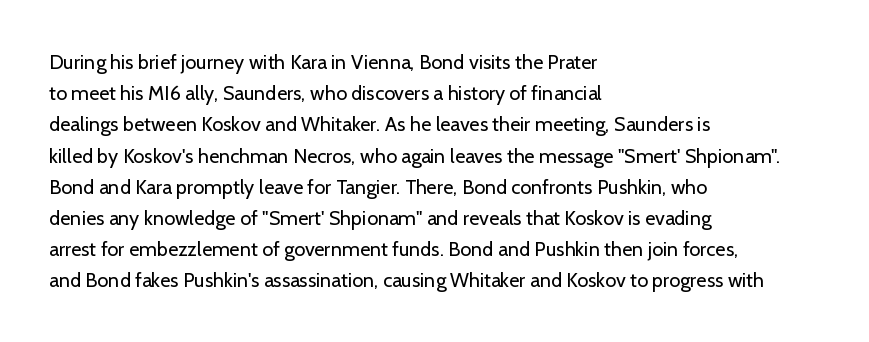
{"italic": "no", "bold": "no", "underline": "no", "align": "left", "line_spacing": "normal", "line_spacing_ratio": 1.56, "letter_spacing": "normal", "letter_spacing_em": 0.0, "glyph_px": 20}
